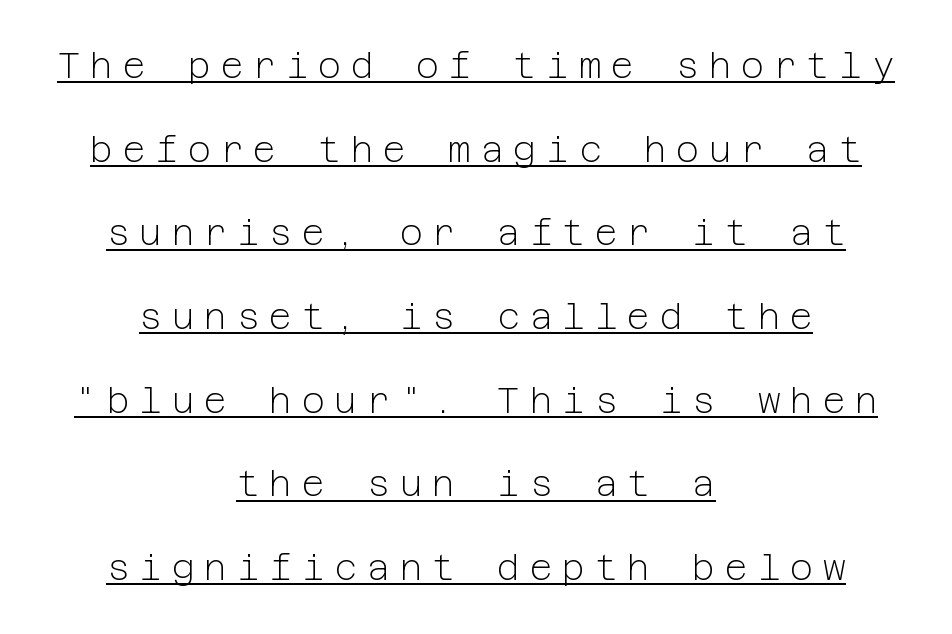
{"serif": "no", "italic": "no", "bold": "no", "weight": "light", "width": "normal", "stroke_contrast": "low", "x_height": "medium", "underline": "yes", "align": "center", "line_spacing": "loose", "line_spacing_ratio": 2.39, "letter_spacing": "wide", "letter_spacing_em": 0.28, "glyph_px": 35}
